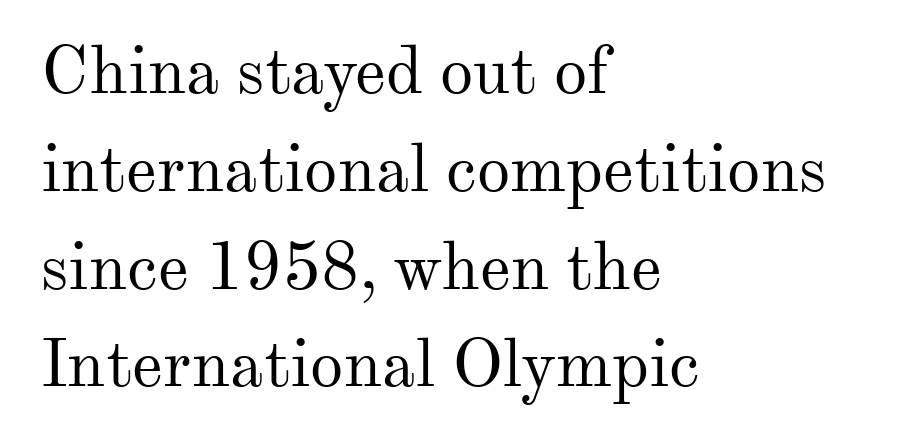
Q: Is the text bold? A: No.
Q: Is the text italic (slanted)? A: No, it is upright.
Q: Is the typeface a serif or a sans-serif typeface? A: Serif.
Q: Is the text underlined? A: No.
Q: How is the paragraph aligned? A: Left-aligned.
Q: Is the spacing between letters normal or unusually wide? A: Normal.
Q: Is the spacing between lines tight, normal or loose? A: Normal.
Q: Width (condensed, normal, or wide)? A: Normal.
Q: Stroke contrast? A: Medium.
Q: x-height? A: Small.
Q: Monospaced? A: No.
